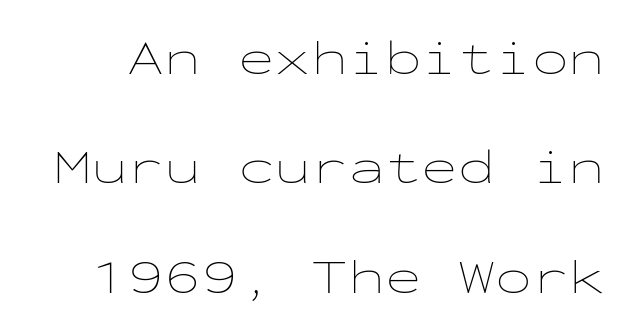
The image shows 49 px thin, wide type, upright, monospaced; set loose line spacing (2.23x), normal letter spacing, not underlined; low stroke contrast and a medium x-height.
